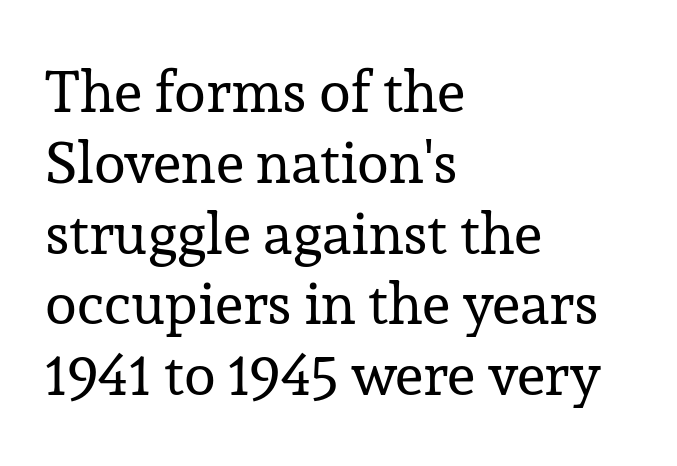
{"serif": "yes", "italic": "no", "bold": "no", "weight": "regular", "width": "normal", "stroke_contrast": "low", "x_height": "medium", "monospaced": "no", "underline": "no", "align": "left", "line_spacing_ratio": 1.22, "letter_spacing": "normal", "letter_spacing_em": 0.0, "glyph_px": 58}
